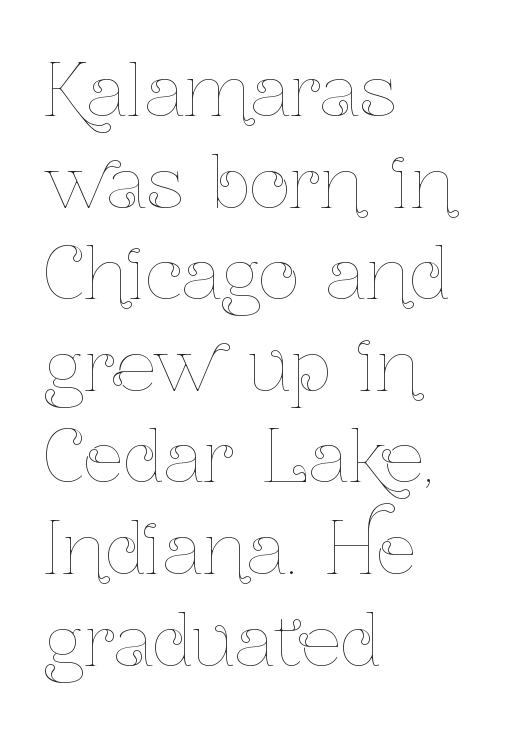
Q: Is the text bold? A: No.
Q: Is the text italic (slanted)? A: No, it is upright.
Q: Is the text underlined? A: No.
Q: How is the paragraph aligned? A: Left-aligned.
Q: Is the spacing between letters normal or unusually wide? A: Normal.
Q: Is the spacing between lines tight, normal or loose? A: Normal.
Q: Width (condensed, normal, or wide)? A: Condensed.
Q: Stroke contrast? A: Low.
Q: x-height? A: Medium.
Q: Monospaced? A: No.
